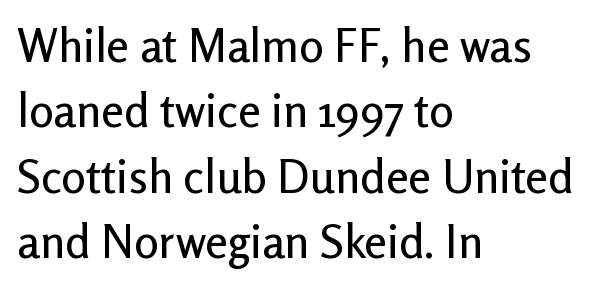
{"serif": "no", "italic": "no", "width": "normal", "stroke_contrast": "low", "x_height": "medium", "monospaced": "no", "underline": "no", "align": "left", "line_spacing": "normal", "line_spacing_ratio": 1.42, "letter_spacing": "normal", "letter_spacing_em": 0.0, "glyph_px": 46}
